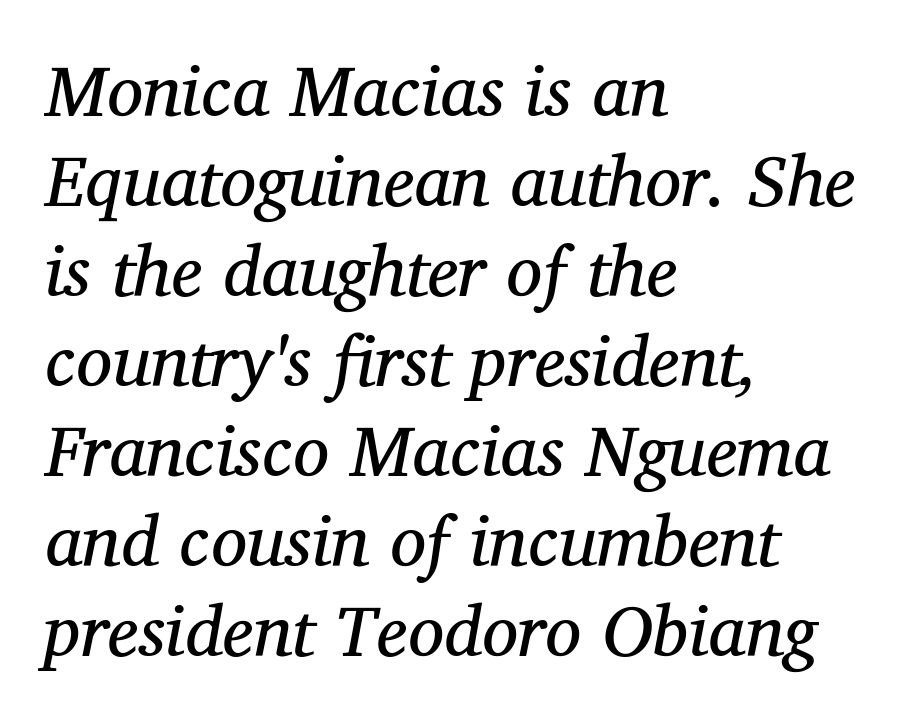
{"serif": "yes", "italic": "yes", "lean": "right", "slant_degrees": 12, "bold": "no", "weight": "regular", "width": "normal", "stroke_contrast": "medium", "x_height": "medium", "monospaced": "no", "underline": "no", "align": "left", "line_spacing": "normal", "line_spacing_ratio": 1.25, "letter_spacing": "normal", "letter_spacing_em": 0.0, "glyph_px": 72}
